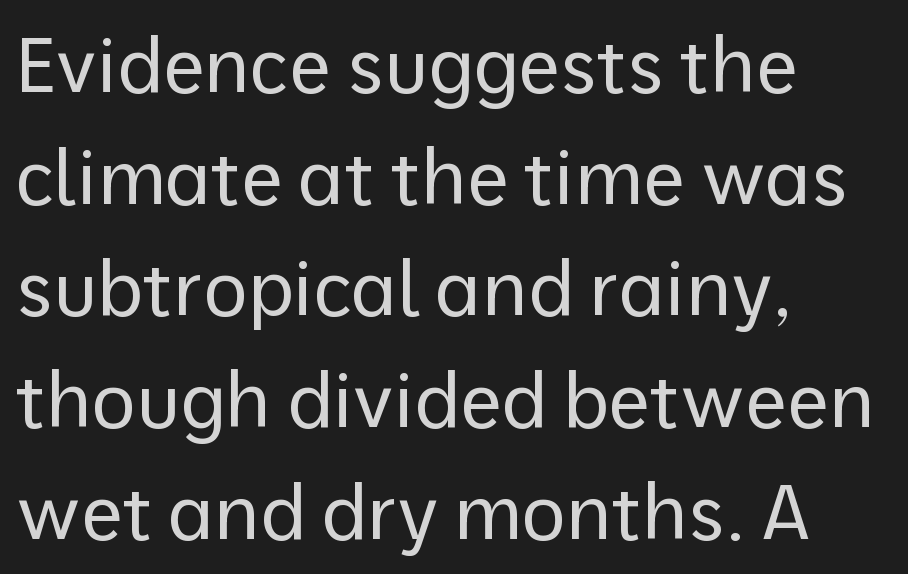
Descenders hang freely into open space. Font category for this specimen: sans-serif. The passage shown has conventional tracking throughout. Line beginnings align vertically; line endings do not.
